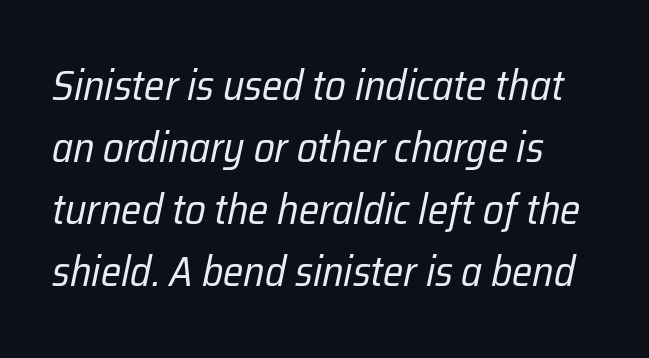
Is this a heavy cut? Hardly; it is regular or lighter. Italic? Definitely — the glyphs are oblique. How would I describe the line gaps? Plain and ordinary. The letters advance in unequal steps, a hallmark of proportional type.
